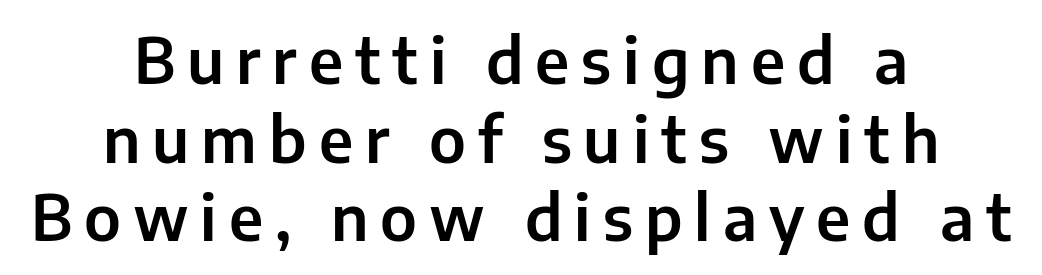
The image shows 63 px sans-serif type, upright; set centered, normal line spacing (1.25x), not underlined; low stroke contrast and a medium x-height.
